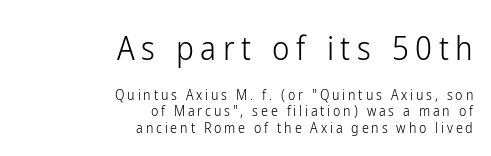
{"serif": "no", "italic": "no", "bold": "no", "weight": "light", "width": "condensed", "stroke_contrast": "low", "x_height": "medium", "monospaced": "no", "underline": "no", "align": "right", "line_spacing": "tight", "line_spacing_ratio": 1.15, "letter_spacing": "wide", "letter_spacing_em": 0.2, "larger_block": "first", "size_ratio": 2.36, "glyph_px": 33}
